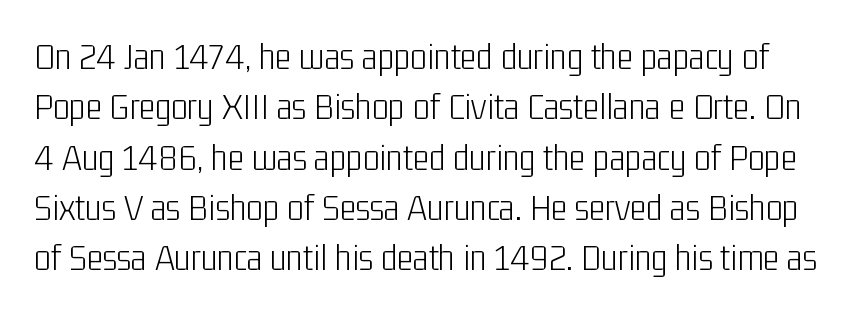
The image shows 39 px light, condensed sans-serif type, upright; set normal line spacing (1.29x), normal letter spacing, not underlined; low stroke contrast and a medium x-height.
